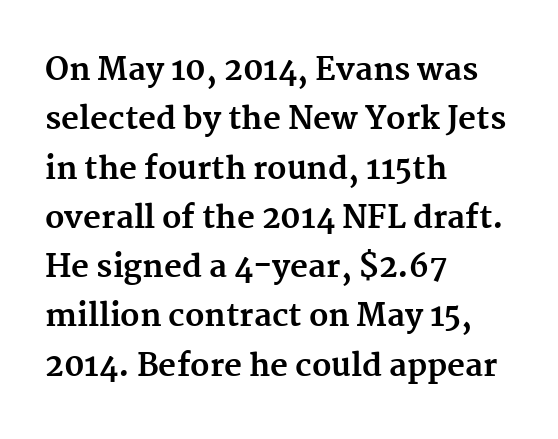
Students, note that the glyphs here touch the page at normal intervals. Honestly, there is no underline to notice here at all. When letters stand straight like this, we call the style roman or upright. Little horizontal feet cap the strokes, marking this as serif type. Horizontally, the lines are justified to the leading edge only.
